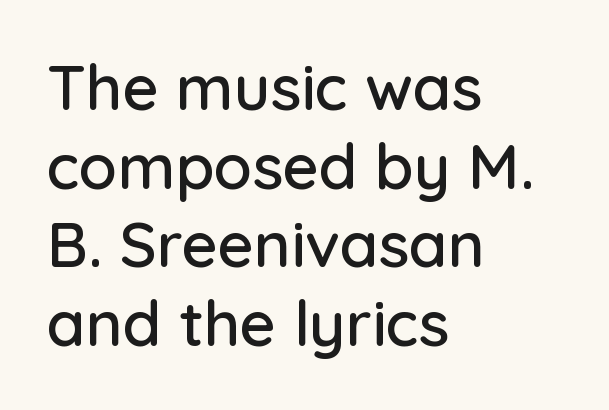
Q: Is the text italic (slanted)? A: No, it is upright.
Q: Is the typeface a serif or a sans-serif typeface? A: Sans-serif.
Q: Is the text underlined? A: No.
Q: How is the paragraph aligned? A: Left-aligned.
Q: Is the spacing between letters normal or unusually wide? A: Normal.
Q: Is the spacing between lines tight, normal or loose? A: Normal.
Q: Width (condensed, normal, or wide)? A: Normal.
Q: Stroke contrast? A: Low.
Q: x-height? A: Medium.
Q: Monospaced? A: No.
